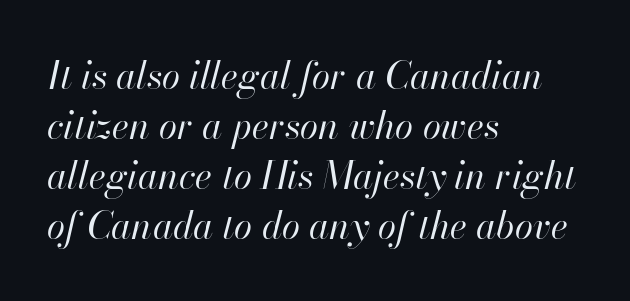
Q: Is the text bold? A: No.
Q: Is the text italic (slanted)? A: Yes, it leans right by about 13 degrees.
Q: Is the text underlined? A: No.
Q: How is the paragraph aligned? A: Left-aligned.
Q: Is the spacing between letters normal or unusually wide? A: Normal.
Q: Is the spacing between lines tight, normal or loose? A: Normal.
Q: Width (condensed, normal, or wide)? A: Normal.
Q: Stroke contrast? A: High.
Q: x-height? A: Small.
Q: Monospaced? A: No.
